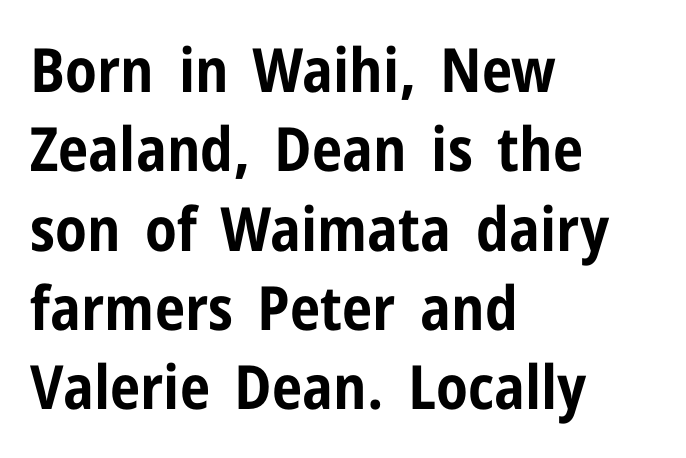
The image shows 61 px bold, condensed sans-serif type, upright; set left-aligned, normal line spacing (1.3x), normal letter spacing, not underlined; low stroke contrast and a medium x-height.
